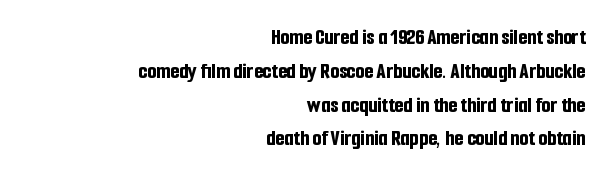
These lines stack with their right ends in a neat column. Each row of text sits above clean, open space. How would I describe the line gaps? Plain and ordinary. The characters look thick and weighty, a clear bold. If you drew a line through each stem, it would be perfectly vertical. Nobody touched the tracking dial on this one.
